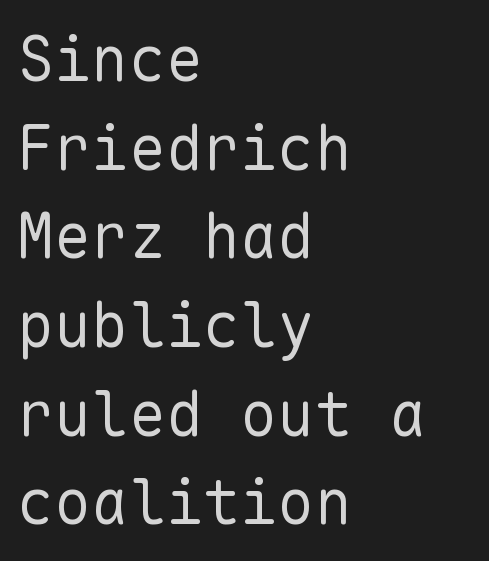
{"serif": "no", "italic": "no", "bold": "no", "weight": "regular", "width": "normal", "stroke_contrast": "low", "x_height": "medium", "monospaced": "yes", "underline": "no", "align": "left", "line_spacing": "normal", "line_spacing_ratio": 1.43, "letter_spacing": "normal", "letter_spacing_em": 0.0, "glyph_px": 62}
